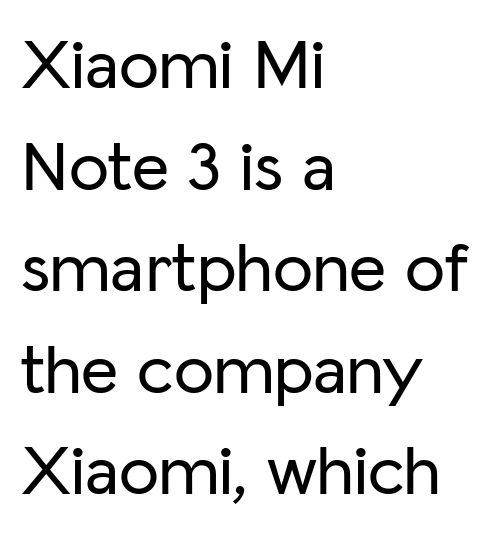
Q: Is the text italic (slanted)? A: No, it is upright.
Q: Is the typeface a serif or a sans-serif typeface? A: Sans-serif.
Q: Is the text underlined? A: No.
Q: How is the paragraph aligned? A: Left-aligned.
Q: Is the spacing between letters normal or unusually wide? A: Normal.
Q: Is the spacing between lines tight, normal or loose? A: Normal.
Q: Width (condensed, normal, or wide)? A: Normal.
Q: Stroke contrast? A: Low.
Q: x-height? A: Medium.
Q: Monospaced? A: No.
